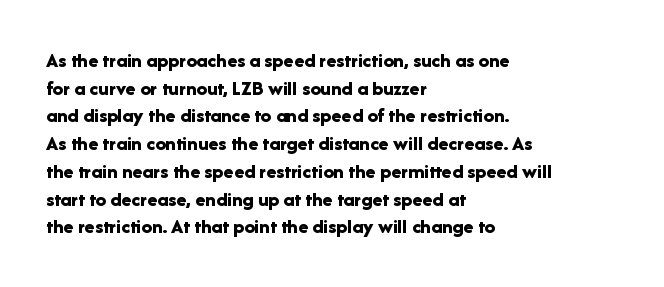
{"italic": "no", "bold": "yes", "underline": "no", "align": "left", "line_spacing": "normal", "line_spacing_ratio": 1.32, "letter_spacing": "normal", "letter_spacing_em": 0.0, "glyph_px": 21}
